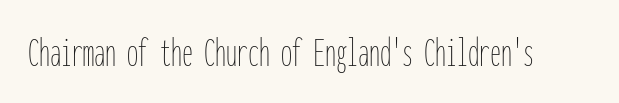
{"italic": "no", "bold": "no", "weight": "thin", "width": "condensed", "stroke_contrast": "low", "x_height": "medium", "monospaced": "yes", "underline": "no", "letter_spacing": "normal", "letter_spacing_em": 0.0, "glyph_px": 44}
